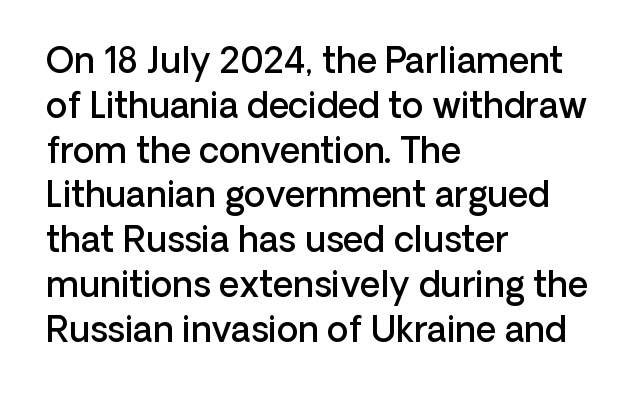
{"serif": "no", "italic": "no", "bold": "semi", "weight": "semibold", "width": "normal", "stroke_contrast": "low", "x_height": "medium", "monospaced": "no", "underline": "no", "align": "left", "line_spacing": "normal", "line_spacing_ratio": 1.28, "letter_spacing": "normal", "letter_spacing_em": 0.0, "glyph_px": 35}
